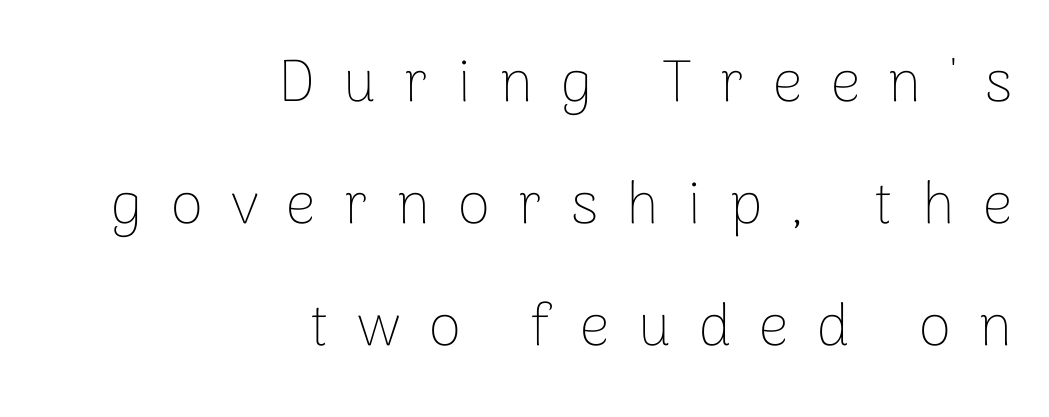
{"serif": "no", "italic": "no", "bold": "no", "weight": "thin", "width": "normal", "stroke_contrast": "low", "x_height": "medium", "monospaced": "no", "underline": "no", "align": "right", "line_spacing": "loose", "line_spacing_ratio": 2.07, "letter_spacing": "wide", "letter_spacing_em": 0.48, "glyph_px": 59}
